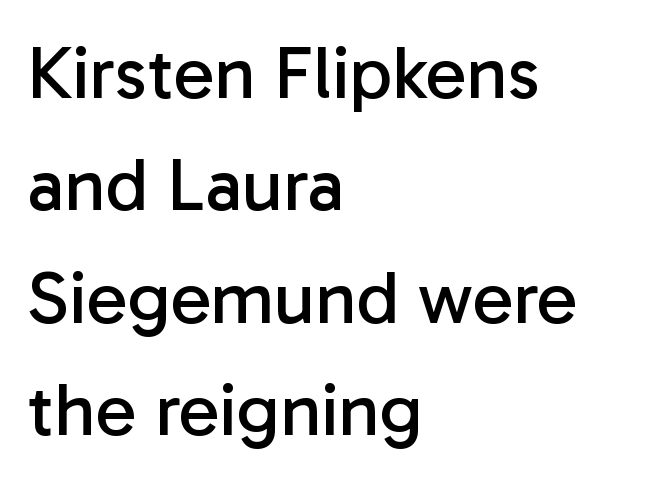
{"serif": "no", "italic": "no", "bold": "no", "weight": "regular", "width": "normal", "stroke_contrast": "low", "x_height": "medium", "monospaced": "no", "underline": "no", "align": "left", "line_spacing": "normal", "line_spacing_ratio": 1.5, "letter_spacing": "normal", "letter_spacing_em": 0.0, "glyph_px": 75}
